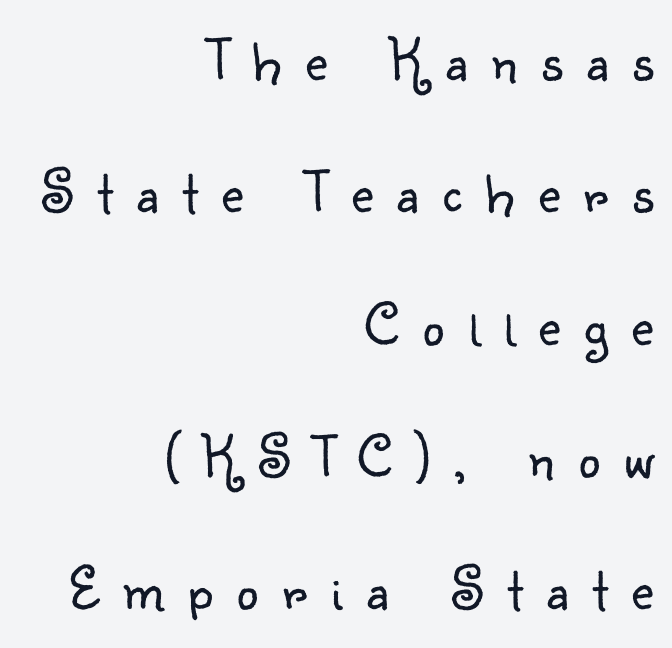
Summary of vertical rhythm: relaxed, with wide interline spacing. You could only call the tracking loose — the letters float apart. Note the varied advance widths — an 'i' is clearly narrower than an 'm'. Serifs: no, the terminals of the letterforms are clean.
